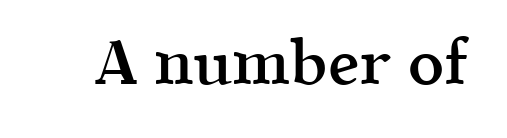
{"serif": "yes", "italic": "no", "bold": "semi", "weight": "semibold", "width": "normal", "x_height": "medium", "monospaced": "no", "underline": "no", "letter_spacing": "normal", "letter_spacing_em": 0.0, "glyph_px": 63}
